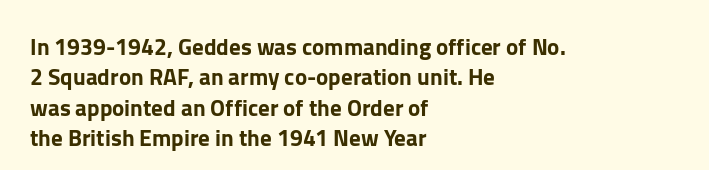
The face used here is rendered with its standard letterfit. These lines are set flush left with a ragged right edge. The glyphs are unaccompanied by any horizontal stroke below them. Normally led — the rows are evenly, conventionally spaced. Do the letters lean? They stand straight.
